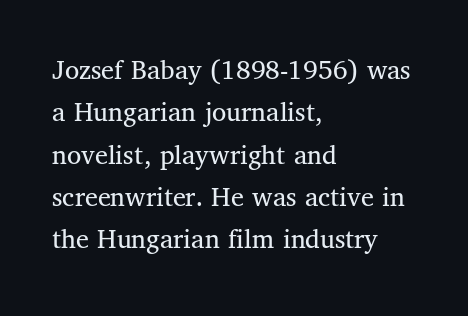
Q: Is the text bold? A: No.
Q: Is the text italic (slanted)? A: No, it is upright.
Q: Is the typeface a serif or a sans-serif typeface? A: Serif.
Q: Is the text underlined? A: No.
Q: How is the paragraph aligned? A: Left-aligned.
Q: Is the spacing between letters normal or unusually wide? A: Normal.
Q: Is the spacing between lines tight, normal or loose? A: Normal.
Q: Width (condensed, normal, or wide)? A: Normal.
Q: Stroke contrast? A: Medium.
Q: x-height? A: Medium.
Q: Monospaced? A: No.
